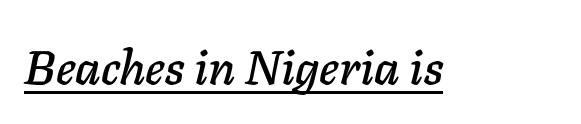
{"italic": "yes", "lean": "right", "slant_degrees": 11, "width": "normal", "stroke_contrast": "low", "x_height": "medium", "monospaced": "no", "underline": "yes", "letter_spacing": "normal", "letter_spacing_em": 0.0, "glyph_px": 48}
